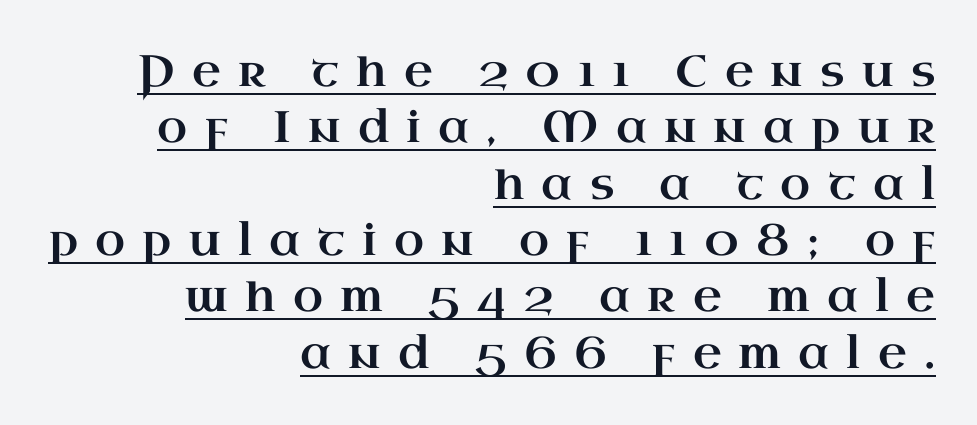
Q: Is the text italic (slanted)? A: No, it is upright.
Q: Is the typeface a serif or a sans-serif typeface? A: Serif.
Q: Is the text underlined? A: Yes.
Q: How is the paragraph aligned? A: Right-aligned.
Q: Is the spacing between letters normal or unusually wide? A: Unusually wide.
Q: Is the spacing between lines tight, normal or loose? A: Normal.
Q: Width (condensed, normal, or wide)? A: Wide.
Q: Stroke contrast? A: High.
Q: x-height? A: Small.
Q: Monospaced? A: No.
